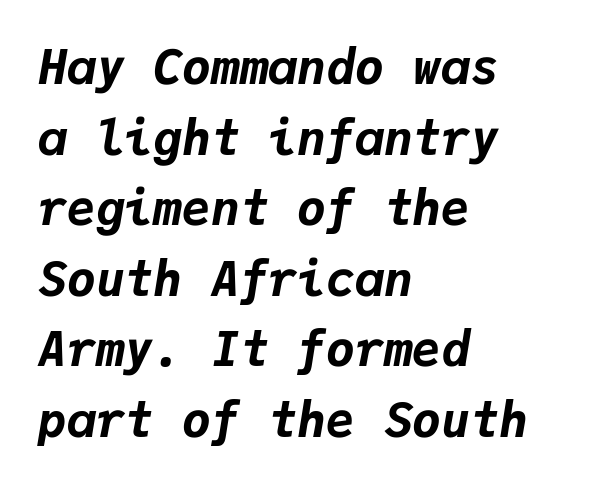
{"italic": "yes", "lean": "right", "slant_degrees": 9, "bold": "yes", "weight": "bold", "width": "normal", "stroke_contrast": "low", "x_height": "medium", "monospaced": "yes", "underline": "no", "align": "left", "line_spacing": "normal", "line_spacing_ratio": 1.47, "letter_spacing": "normal", "letter_spacing_em": 0.0, "glyph_px": 48}
